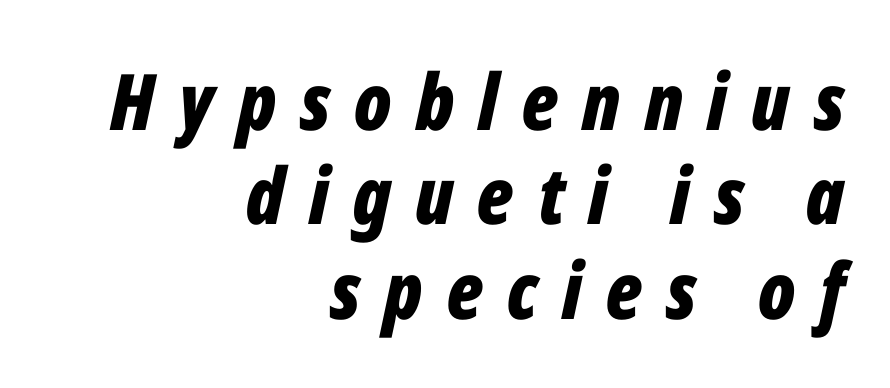
{"italic": "yes", "lean": "right", "slant_degrees": 12, "bold": "yes", "weight": "bold", "width": "condensed", "stroke_contrast": "low", "x_height": "medium", "monospaced": "no", "underline": "no", "align": "right", "line_spacing_ratio": 1.21, "letter_spacing": "wide", "letter_spacing_em": 0.31, "glyph_px": 78}
